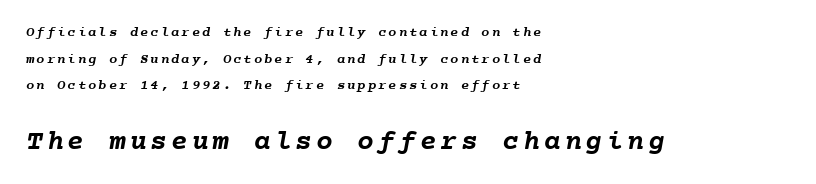
The designer dialed line spacing up above the default. Rule under the text: the space is simply empty. This rendering uses left alignment, leaving the right contour irregular. Monospaced: the letters line up in strict vertical columns. Type size steps up from the first block to the second.
